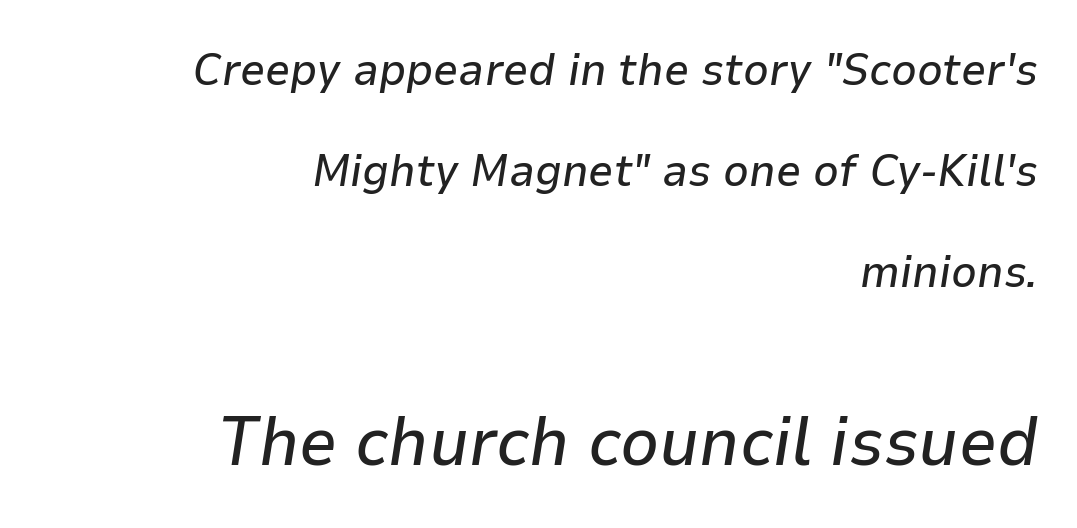
{"italic": "yes", "lean": "right", "slant_degrees": 9, "width": "normal", "stroke_contrast": "low", "x_height": "medium", "monospaced": "no", "underline": "no", "align": "right", "line_spacing": "loose", "line_spacing_ratio": 2.24, "letter_spacing": "normal", "letter_spacing_em": 0.0, "larger_block": "second", "size_ratio": 1.51, "glyph_px": 68}
